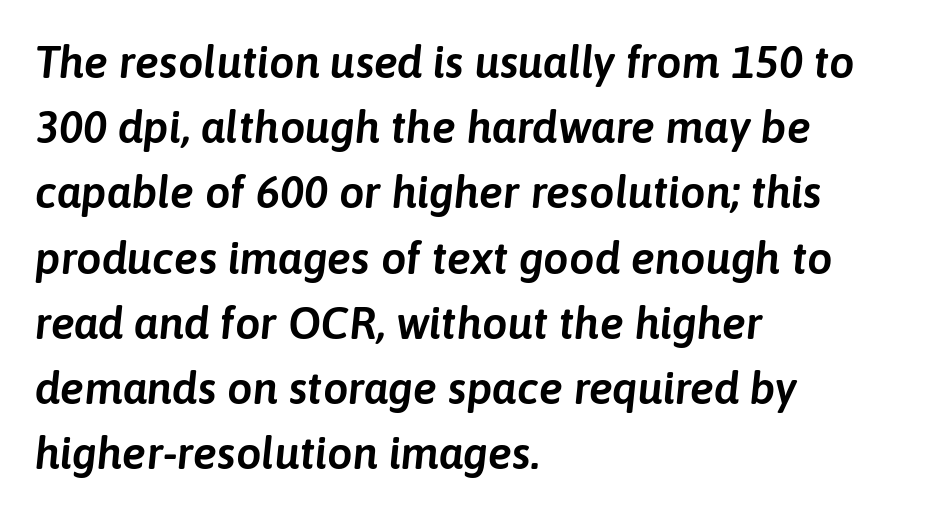
Q: Is the text italic (slanted)? A: Yes, it leans right by about 6 degrees.
Q: Is the text underlined? A: No.
Q: How is the paragraph aligned? A: Left-aligned.
Q: Is the spacing between letters normal or unusually wide? A: Normal.
Q: Is the spacing between lines tight, normal or loose? A: Normal.
Q: Width (condensed, normal, or wide)? A: Normal.
Q: Stroke contrast? A: Low.
Q: x-height? A: Medium.
Q: Monospaced? A: No.
